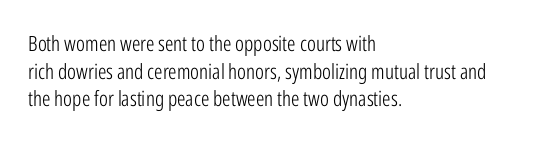
The image shows 21 px text type, upright; set left-aligned, normal line spacing (1.32x), normal letter spacing, not underlined.
